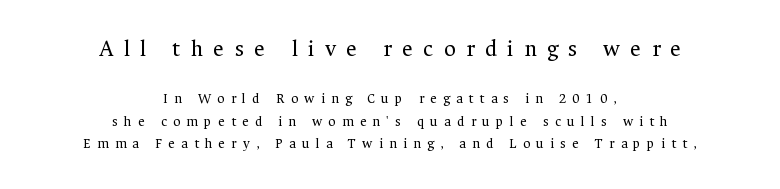
Q: Is the text bold? A: No.
Q: Is the text italic (slanted)? A: No, it is upright.
Q: Is the text underlined? A: No.
Q: How is the paragraph aligned? A: Centered.
Q: Is the spacing between letters normal or unusually wide? A: Unusually wide.
Q: Is the spacing between lines tight, normal or loose? A: Normal.
Q: Which block of text is set in a larger size, the first (top) or the second (bottom)? A: The first (top) one.
